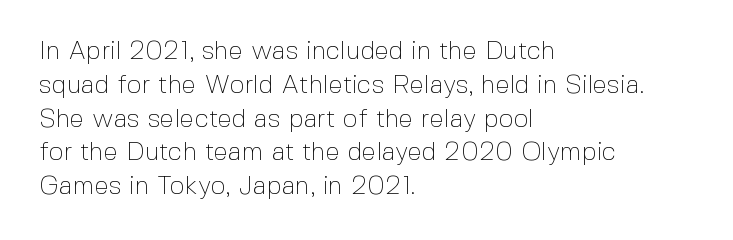
Descenders are the only things crossing below the line. Vertical strokes here are truly vertical. Compared with typical paragraphs, the rows here are spaced about the same. The setting favours the left margin, as ordinary paragraphs usually do.
